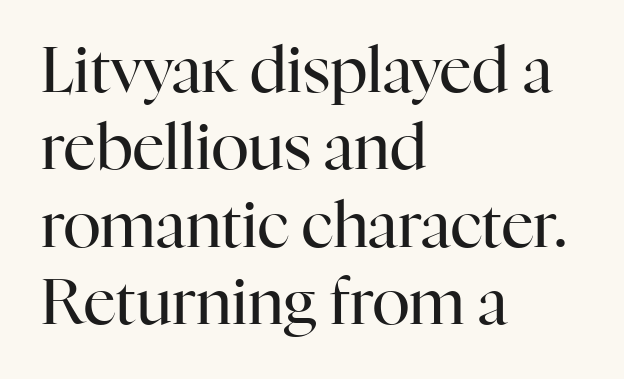
The image shows 63 px regular-weight serif type, upright; set left-aligned, line spacing 1.23x, normal letter spacing, not underlined; high stroke contrast and a medium x-height.
